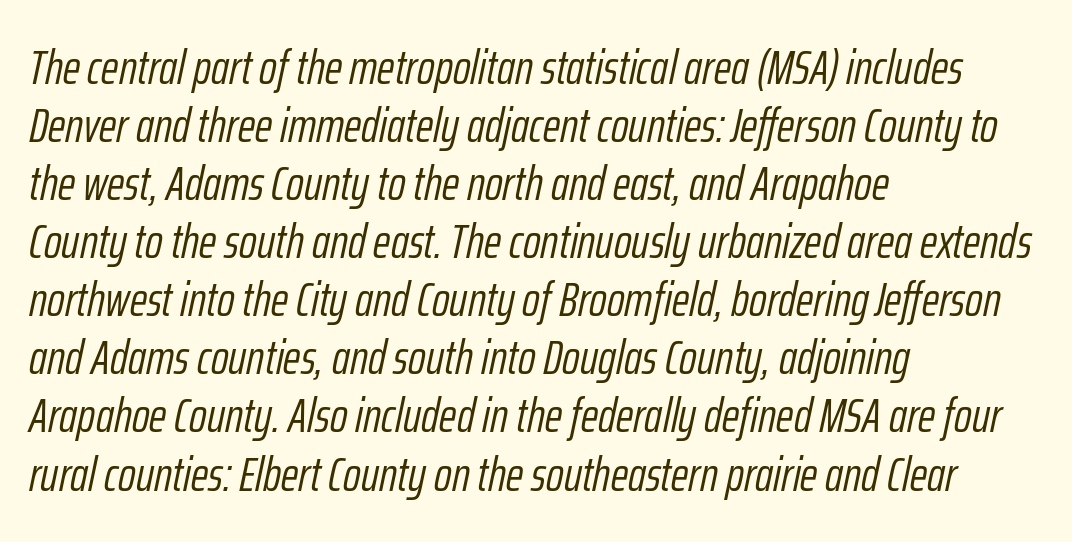
{"italic": "yes", "lean": "right", "slant_degrees": 12, "bold": "no", "weight": "light", "width": "condensed", "stroke_contrast": "low", "x_height": "medium", "monospaced": "no", "underline": "no", "align": "left", "line_spacing_ratio": 1.21, "letter_spacing": "normal", "letter_spacing_em": 0.0, "glyph_px": 48}
